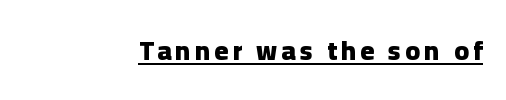
Typeset ragged left — the right edge is the straight one. Style check: upright. Underlining? Definitely there. Summary of weight: heavy, a full bold.
